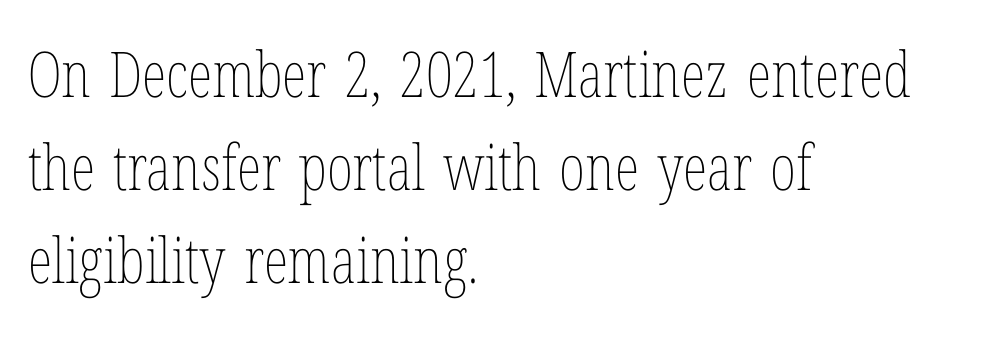
{"italic": "no", "bold": "no", "weight": "thin", "width": "condensed", "stroke_contrast": "low", "x_height": "medium", "monospaced": "no", "underline": "no", "align": "left", "line_spacing": "normal", "line_spacing_ratio": 1.48, "letter_spacing": "normal", "letter_spacing_em": 0.0, "glyph_px": 63}
